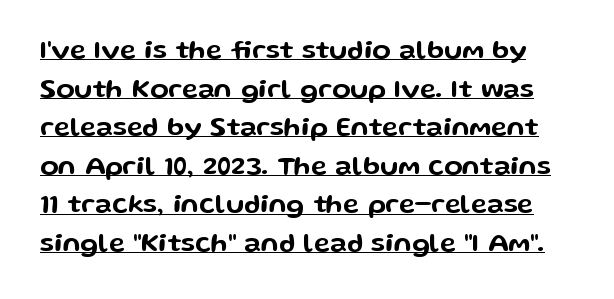
Q: Is the text italic (slanted)? A: No, it is upright.
Q: Is the text underlined? A: Yes.
Q: Is the spacing between letters normal or unusually wide? A: Normal.
Q: Is the spacing between lines tight, normal or loose? A: Normal.
